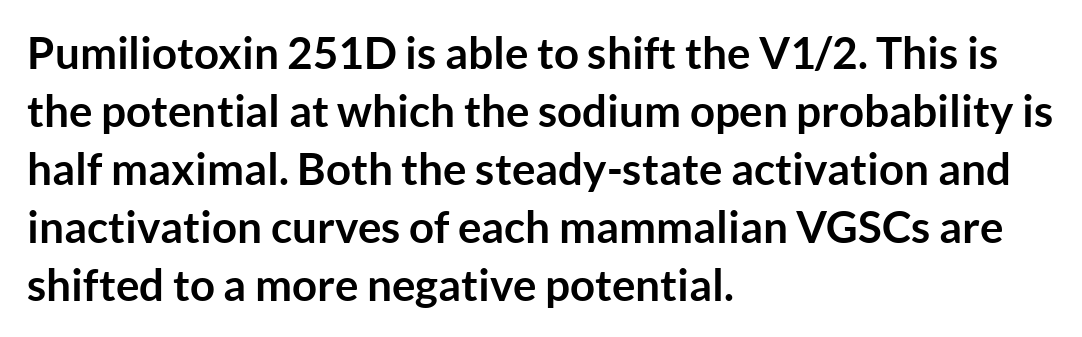
Visually the block forms a straight wall on the left and a jagged coastline on the right. The rows are spaced the way most documents space them. Every character sits straight up, as roman type does. The typesetting leans heavy: a genuine bold.
